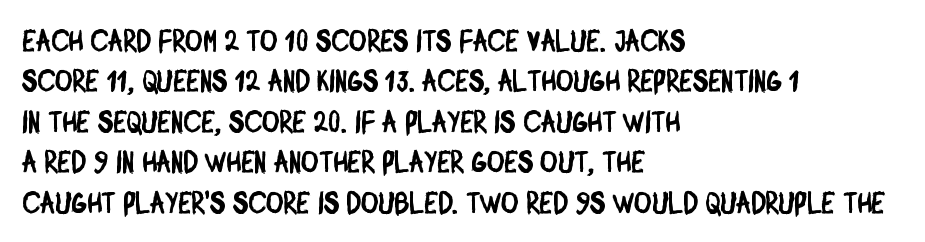
The image shows 30 px condensed sans-serif type; set left-aligned, normal line spacing (1.35x), normal letter spacing, not underlined; low stroke contrast and a large x-height.
